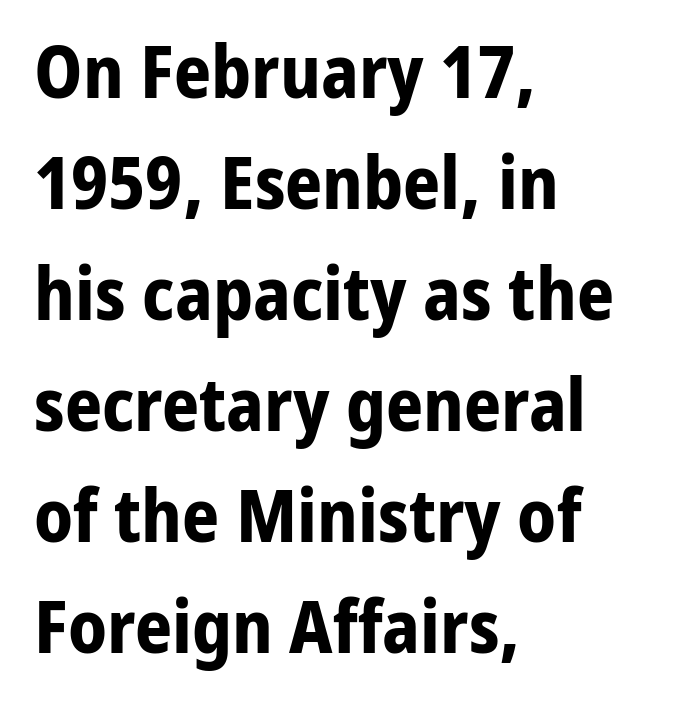
Q: Is the text bold? A: Yes.
Q: Is the text italic (slanted)? A: No, it is upright.
Q: Is the typeface a serif or a sans-serif typeface? A: Sans-serif.
Q: Is the text underlined? A: No.
Q: How is the paragraph aligned? A: Left-aligned.
Q: Is the spacing between letters normal or unusually wide? A: Normal.
Q: Is the spacing between lines tight, normal or loose? A: Normal.
Q: Width (condensed, normal, or wide)? A: Normal.
Q: Stroke contrast? A: Low.
Q: x-height? A: Medium.
Q: Monospaced? A: No.
